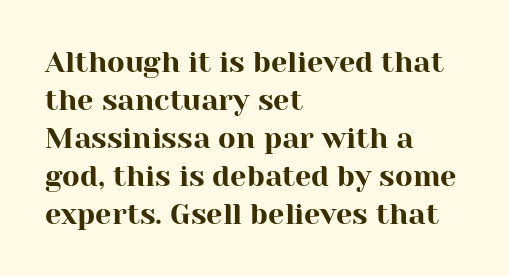
Q: Is the text italic (slanted)? A: No, it is upright.
Q: Is the typeface a serif or a sans-serif typeface? A: Serif.
Q: Is the text underlined? A: No.
Q: How is the paragraph aligned? A: Left-aligned.
Q: Is the spacing between letters normal or unusually wide? A: Normal.
Q: Is the spacing between lines tight, normal or loose? A: Normal.
Q: Width (condensed, normal, or wide)? A: Normal.
Q: Stroke contrast? A: High.
Q: x-height? A: Medium.
Q: Monospaced? A: No.
